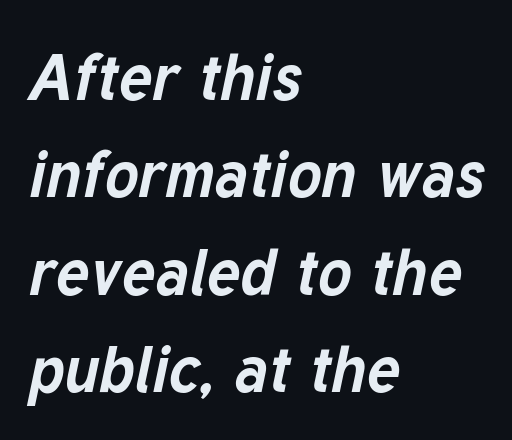
Q: Is the text bold? A: Yes.
Q: Is the text italic (slanted)? A: Yes, it leans right by about 12 degrees.
Q: Is the text underlined? A: No.
Q: How is the paragraph aligned? A: Left-aligned.
Q: Is the spacing between letters normal or unusually wide? A: Normal.
Q: Is the spacing between lines tight, normal or loose? A: Normal.
Q: Width (condensed, normal, or wide)? A: Normal.
Q: Stroke contrast? A: Low.
Q: x-height? A: Medium.
Q: Monospaced? A: No.
